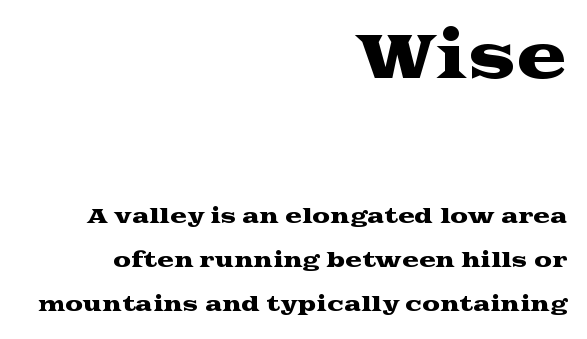
The image shows 61 px wide serif type, upright; set right-aligned, loose line spacing (2.21x), normal letter spacing, not underlined; the first (top) block is 3.05x larger; medium stroke contrast and a medium x-height.
